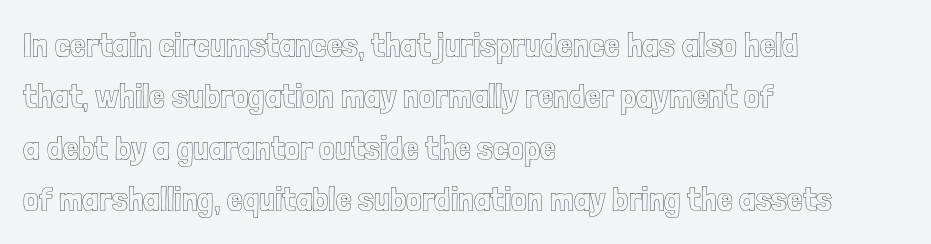
Q: Is the text italic (slanted)? A: No, it is upright.
Q: Is the text underlined? A: No.
Q: How is the paragraph aligned? A: Left-aligned.
Q: Is the spacing between letters normal or unusually wide? A: Normal.
Q: Is the spacing between lines tight, normal or loose? A: Normal.
Q: Width (condensed, normal, or wide)? A: Condensed.
Q: x-height? A: Medium.
Q: Monospaced? A: No.
